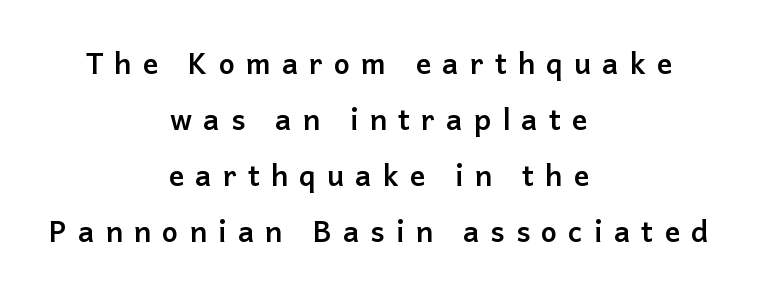
This is heavy type, rendered in bold. These lines are composed in type without serifs. These lines stack symmetrically, like a column narrowing and widening about its center. Just letters on the line, the space beneath them empty.
